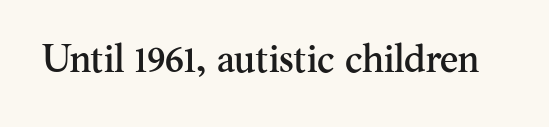
Q: Is the text italic (slanted)? A: No, it is upright.
Q: Is the typeface a serif or a sans-serif typeface? A: Serif.
Q: Is the text underlined? A: No.
Q: Is the spacing between letters normal or unusually wide? A: Normal.
Q: Width (condensed, normal, or wide)? A: Normal.
Q: Stroke contrast? A: Medium.
Q: x-height? A: Small.
Q: Monospaced? A: No.
